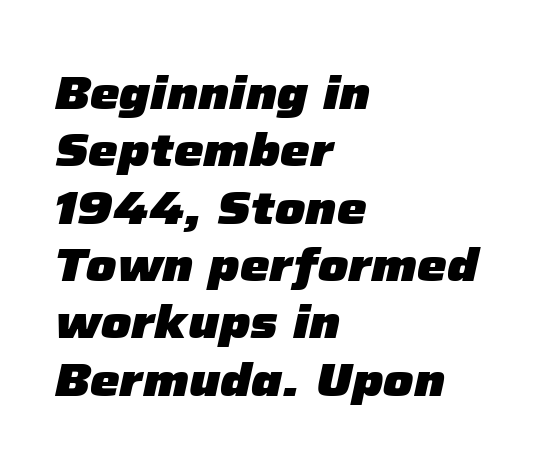
{"italic": "yes", "lean": "right", "slant_degrees": 12, "bold": "yes", "weight": "heavy", "width": "normal", "stroke_contrast": "low", "x_height": "medium", "monospaced": "no", "underline": "no", "align": "left", "line_spacing_ratio": 1.22, "letter_spacing": "normal", "letter_spacing_em": 0.0, "glyph_px": 47}
